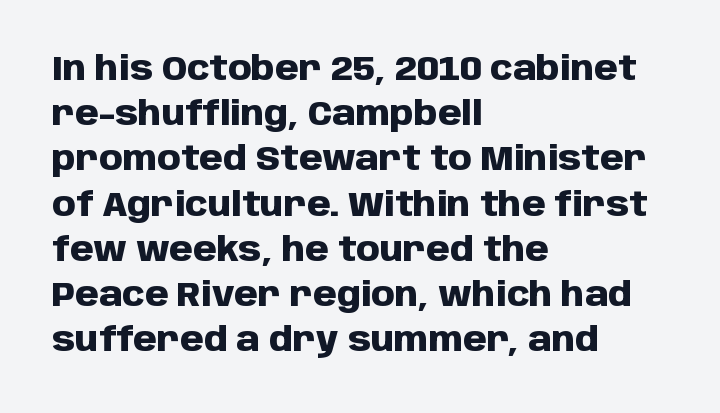
{"serif": "no", "italic": "no", "bold": "yes", "weight": "heavy", "width": "normal", "stroke_contrast": "low", "x_height": "large", "monospaced": "no", "underline": "no", "align": "left", "line_spacing": "normal", "line_spacing_ratio": 1.33, "letter_spacing": "normal", "letter_spacing_em": 0.0, "glyph_px": 34}
